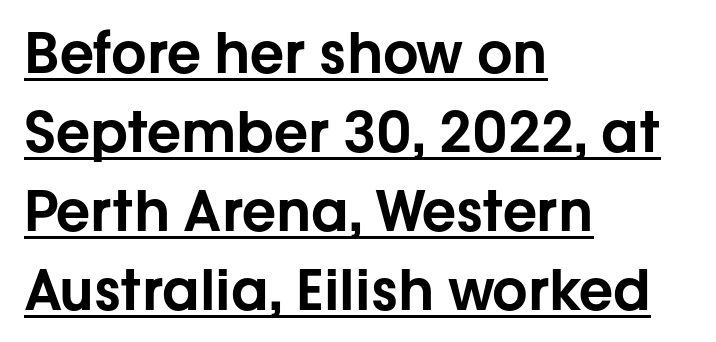
Q: Is the text italic (slanted)? A: No, it is upright.
Q: Is the typeface a serif or a sans-serif typeface? A: Sans-serif.
Q: Is the text underlined? A: Yes.
Q: How is the paragraph aligned? A: Left-aligned.
Q: Is the spacing between letters normal or unusually wide? A: Normal.
Q: Is the spacing between lines tight, normal or loose? A: Normal.
Q: Width (condensed, normal, or wide)? A: Normal.
Q: Stroke contrast? A: Low.
Q: x-height? A: Medium.
Q: Monospaced? A: No.
